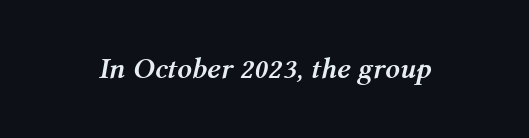
The image shows 29 px semibold type, italic (leaning right); set normal letter spacing, not underlined; medium stroke contrast and a medium x-height.
